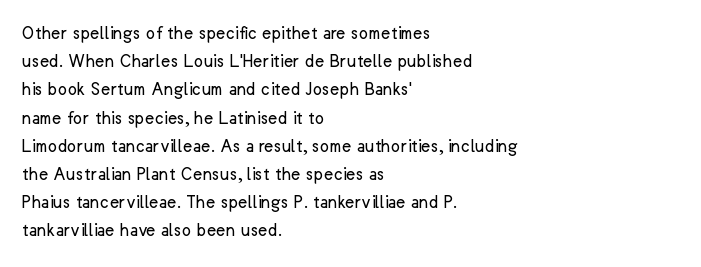
Nobody drew a line under any word here. When letters stand straight like this, we call the style roman or upright. The lines sit at an ordinary, default distance from one another. Summary of weight: not heavy and not bold.
